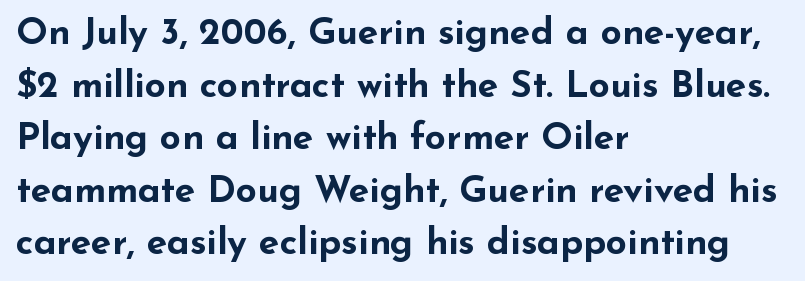
The sample has been set heavy, in full bold. Does the type have serifs? No, each stem ends abruptly. Quick note: not italic, upright. Here the designer chose a conventional face with non-uniform glyph widths. The space directly below the letters is spotless. Casual observation: everything's shoved over to the left.
